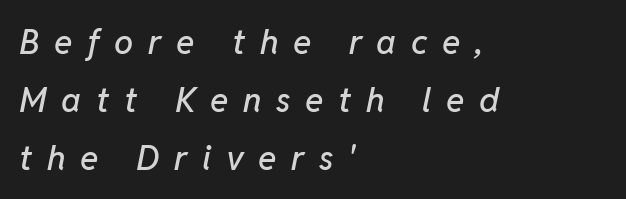
The image shows 34 px text type, italic (leaning right); set left-aligned, normal line spacing (1.7x), unusually wide letter spacing (+0.43 em), not underlined; low stroke contrast and a medium x-height.
